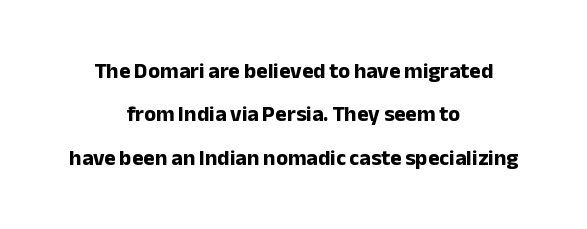
The image shows 22 px bold type, upright; set centered, loose line spacing (1.97x), normal letter spacing, not underlined.
